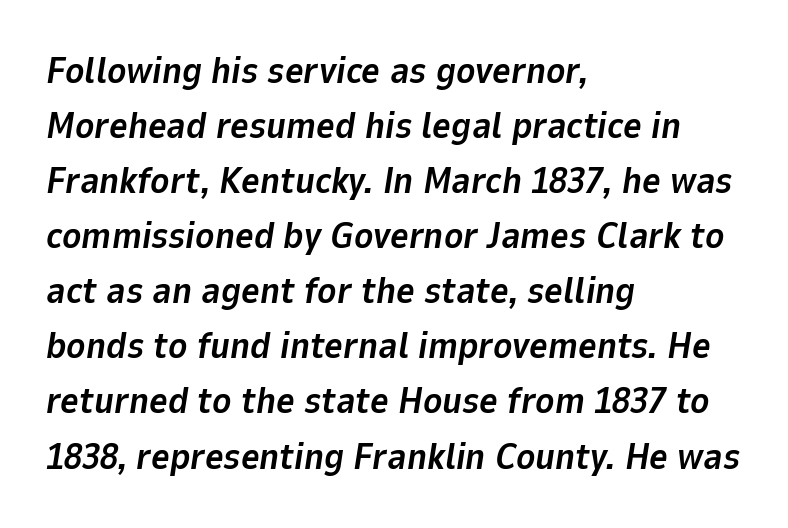
{"italic": "yes", "lean": "right", "slant_degrees": 9, "bold": "yes", "weight": "bold", "width": "normal", "stroke_contrast": "low", "x_height": "medium", "monospaced": "no", "underline": "no", "align": "left", "line_spacing": "normal", "line_spacing_ratio": 1.53, "letter_spacing": "normal", "letter_spacing_em": 0.0, "glyph_px": 36}
